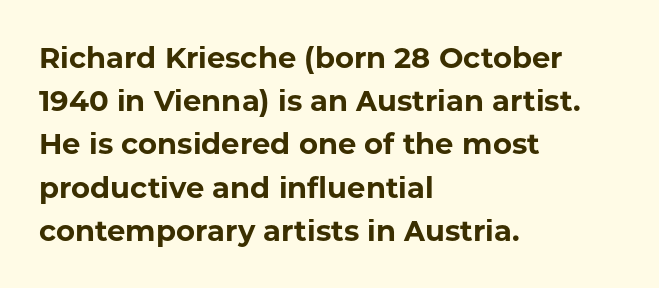
Q: Is the text bold? A: Yes.
Q: Is the text italic (slanted)? A: No, it is upright.
Q: Is the typeface a serif or a sans-serif typeface? A: Sans-serif.
Q: Is the text underlined? A: No.
Q: How is the paragraph aligned? A: Left-aligned.
Q: Is the spacing between letters normal or unusually wide? A: Normal.
Q: Is the spacing between lines tight, normal or loose? A: Normal.
Q: Width (condensed, normal, or wide)? A: Normal.
Q: Stroke contrast? A: Low.
Q: x-height? A: Medium.
Q: Monospaced? A: No.
